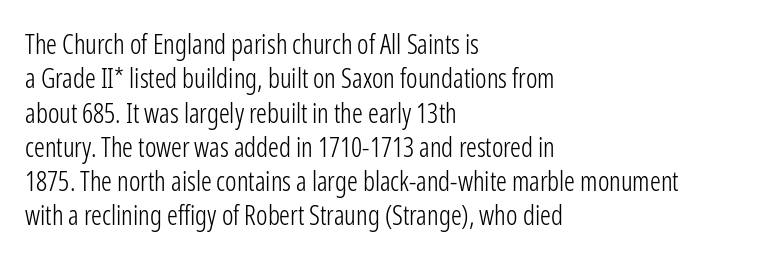
{"italic": "no", "bold": "no", "underline": "no", "align": "left", "line_spacing": "normal", "line_spacing_ratio": 1.27, "letter_spacing": "normal", "letter_spacing_em": 0.0, "glyph_px": 27}
